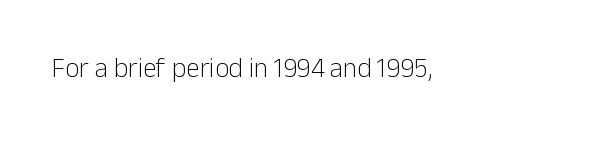
{"italic": "no", "bold": "no", "underline": "no", "letter_spacing": "normal", "letter_spacing_em": 0.0, "glyph_px": 27}
